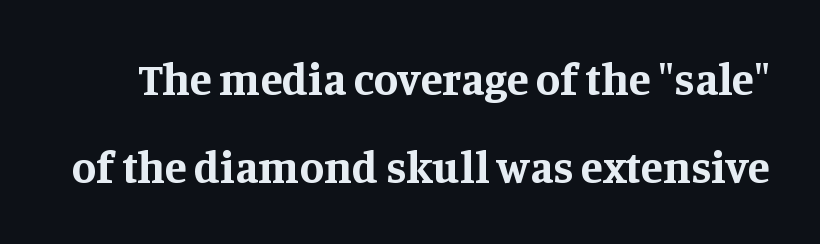
{"serif": "yes", "italic": "no", "bold": "yes", "weight": "bold", "width": "normal", "stroke_contrast": "medium", "x_height": "large", "monospaced": "no", "underline": "no", "line_spacing": "loose", "line_spacing_ratio": 1.95, "letter_spacing": "normal", "letter_spacing_em": 0.0, "glyph_px": 45}
